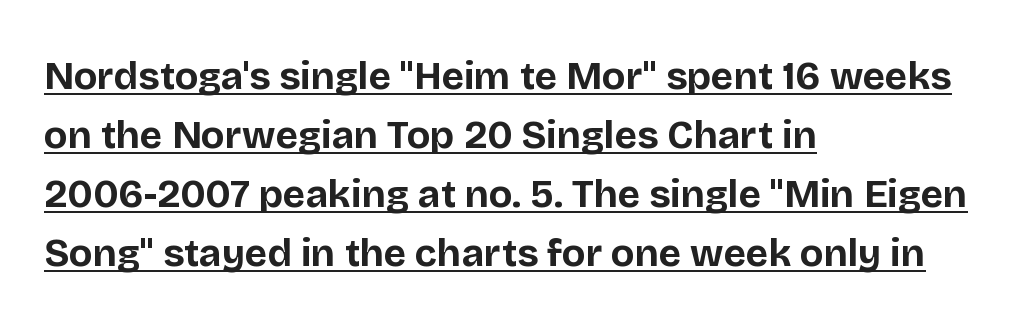
{"serif": "no", "italic": "no", "bold": "yes", "weight": "bold", "width": "normal", "stroke_contrast": "low", "x_height": "large", "monospaced": "no", "underline": "yes", "align": "left", "line_spacing": "normal", "line_spacing_ratio": 1.51, "letter_spacing": "normal", "letter_spacing_em": 0.0, "glyph_px": 39}
